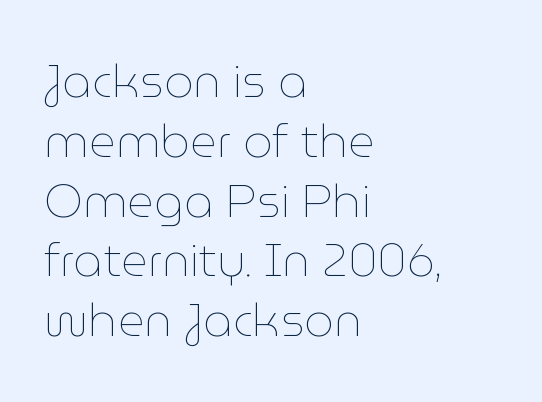
The image shows 46 px thin type, upright; set left-aligned, normal line spacing (1.3x), normal letter spacing, not underlined; low stroke contrast and a medium x-height.
